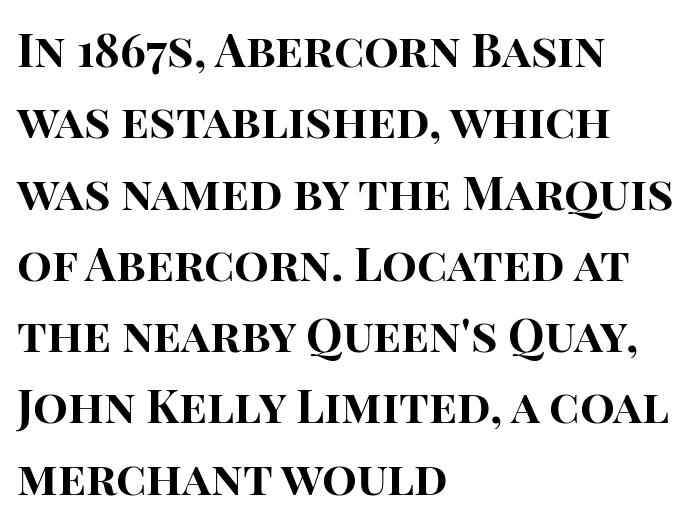
{"serif": "no", "italic": "no", "bold": "yes", "weight": "bold", "width": "normal", "stroke_contrast": "high", "x_height": "large", "monospaced": "no", "underline": "no", "align": "left", "line_spacing": "normal", "line_spacing_ratio": 1.55, "letter_spacing": "normal", "letter_spacing_em": 0.0, "glyph_px": 46}
